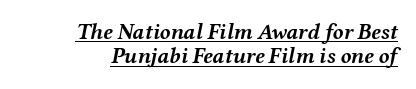
Q: Is the text bold? A: Yes.
Q: Is the text italic (slanted)? A: Yes, it leans right by about 12 degrees.
Q: Is the text underlined? A: Yes.
Q: Is the spacing between letters normal or unusually wide? A: Normal.
Q: Is the spacing between lines tight, normal or loose? A: Tight.
